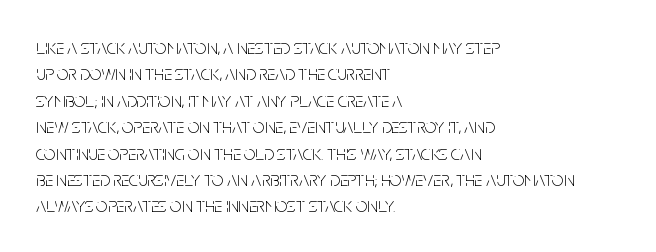
Q: Is the text bold? A: No.
Q: Is the text italic (slanted)? A: No, it is upright.
Q: Is the text underlined? A: No.
Q: How is the paragraph aligned? A: Left-aligned.
Q: Is the spacing between letters normal or unusually wide? A: Normal.
Q: Is the spacing between lines tight, normal or loose? A: Normal.
